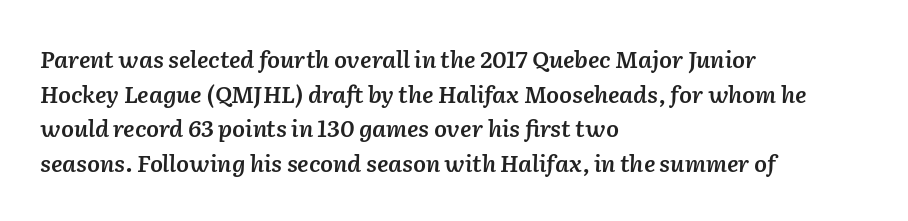
The image shows 23 px text type, italic (leaning right); set left-aligned, normal line spacing (1.51x), normal letter spacing, not underlined.
